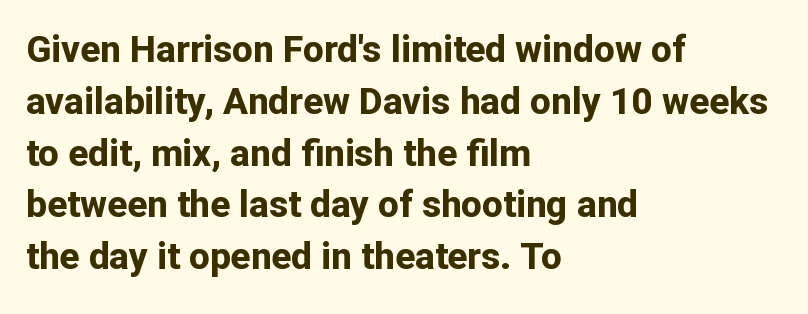
Q: Is the text bold? A: Yes.
Q: Is the text italic (slanted)? A: No, it is upright.
Q: Is the typeface a serif or a sans-serif typeface? A: Sans-serif.
Q: Is the text underlined? A: No.
Q: How is the paragraph aligned? A: Left-aligned.
Q: Is the spacing between letters normal or unusually wide? A: Normal.
Q: Is the spacing between lines tight, normal or loose? A: Normal.
Q: Width (condensed, normal, or wide)? A: Normal.
Q: Stroke contrast? A: Low.
Q: x-height? A: Medium.
Q: Monospaced? A: No.
